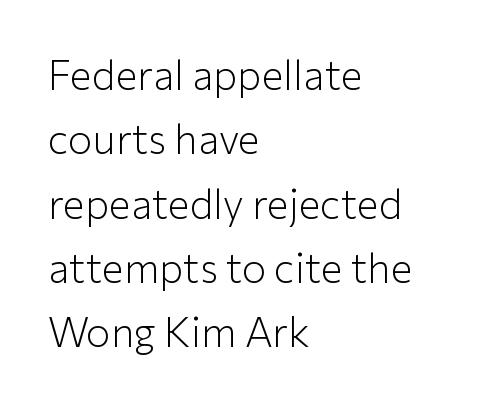
{"serif": "no", "italic": "no", "bold": "no", "weight": "light", "width": "normal", "stroke_contrast": "low", "x_height": "medium", "monospaced": "no", "underline": "no", "align": "left", "line_spacing": "normal", "line_spacing_ratio": 1.57, "letter_spacing": "normal", "letter_spacing_em": 0.0, "glyph_px": 41}
